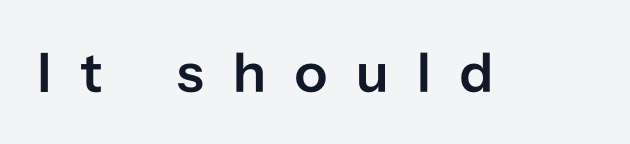
Q: Is the text italic (slanted)? A: No, it is upright.
Q: Is the typeface a serif or a sans-serif typeface? A: Sans-serif.
Q: Is the text underlined? A: No.
Q: Is the spacing between letters normal or unusually wide? A: Unusually wide.
Q: Width (condensed, normal, or wide)? A: Normal.
Q: Stroke contrast? A: Low.
Q: x-height? A: Medium.
Q: Monospaced? A: No.
